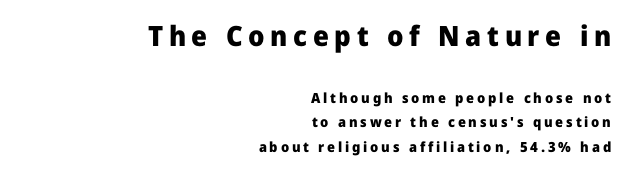
Character widths vary here, with narrow letters taking less room than wide ones. The typesetter chose a ragged-left arrangement here. Each glyph is drawn with heavy, bold strokes. Caption: upper text group enlarged, lower text group reduced. Quick note: not italic, upright.
